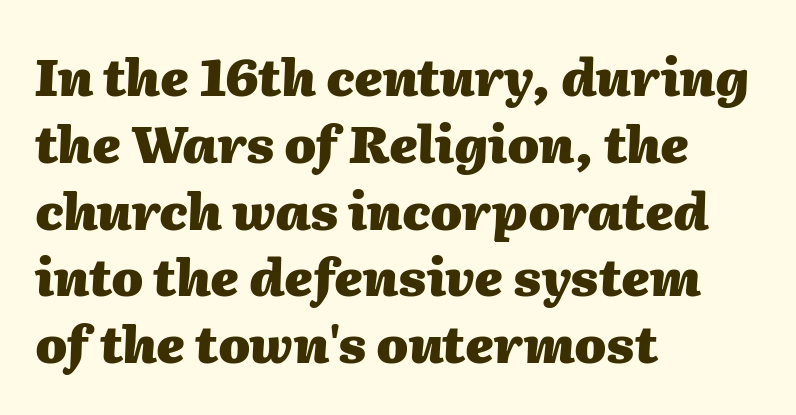
{"italic": "yes", "lean": "right", "slant_degrees": 2, "bold": "yes", "weight": "heavy", "width": "normal", "stroke_contrast": "medium", "x_height": "medium", "monospaced": "no", "underline": "no", "align": "left", "line_spacing": "normal", "line_spacing_ratio": 1.31, "letter_spacing": "normal", "letter_spacing_em": 0.0, "glyph_px": 51}
